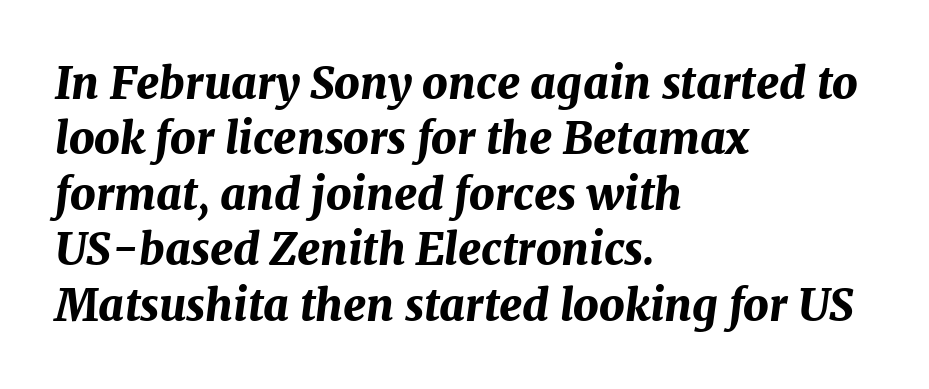
Q: Is the text bold? A: Yes.
Q: Is the text italic (slanted)? A: Yes, it leans right by about 7 degrees.
Q: Is the text underlined? A: No.
Q: How is the paragraph aligned? A: Left-aligned.
Q: Is the spacing between letters normal or unusually wide? A: Normal.
Q: Is the spacing between lines tight, normal or loose? A: Normal.
Q: Width (condensed, normal, or wide)? A: Normal.
Q: Stroke contrast? A: Medium.
Q: x-height? A: Medium.
Q: Monospaced? A: No.
